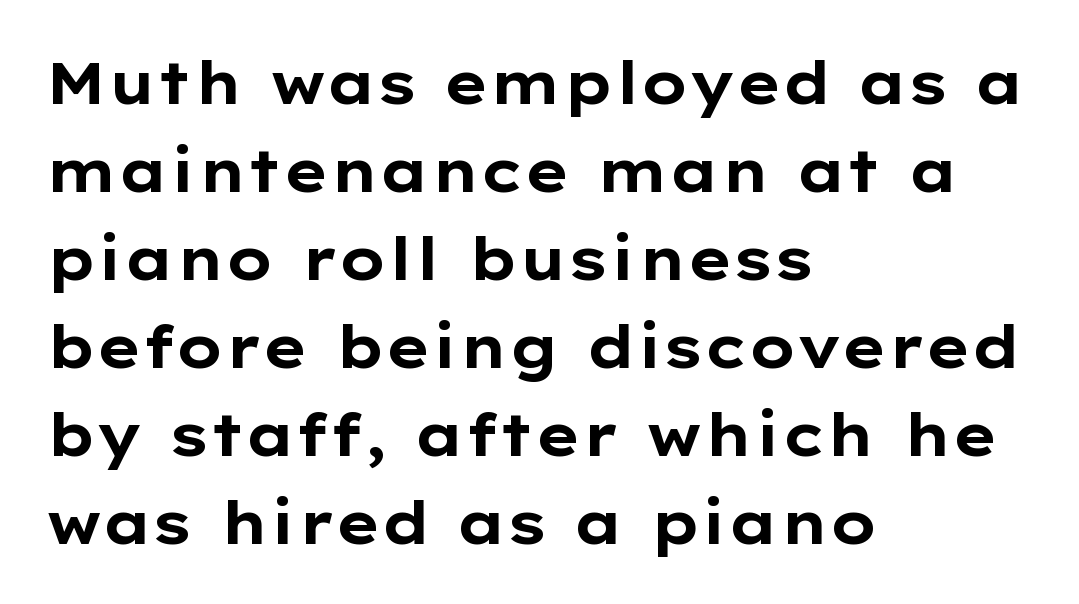
Q: Is the text bold? A: Yes.
Q: Is the text italic (slanted)? A: No, it is upright.
Q: Is the typeface a serif or a sans-serif typeface? A: Sans-serif.
Q: Is the text underlined? A: No.
Q: How is the paragraph aligned? A: Left-aligned.
Q: Is the spacing between letters normal or unusually wide? A: Normal.
Q: Is the spacing between lines tight, normal or loose? A: Normal.
Q: Width (condensed, normal, or wide)? A: Wide.
Q: Stroke contrast? A: Low.
Q: x-height? A: Medium.
Q: Monospaced? A: No.
